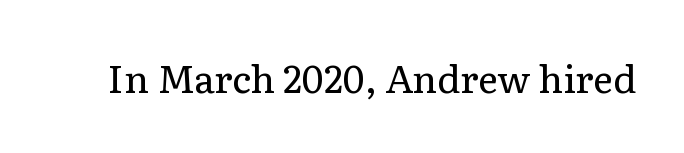
{"serif": "yes", "italic": "no", "bold": "no", "weight": "regular", "width": "normal", "stroke_contrast": "low", "x_height": "medium", "monospaced": "no", "underline": "no", "letter_spacing": "normal", "letter_spacing_em": 0.0, "glyph_px": 38}
